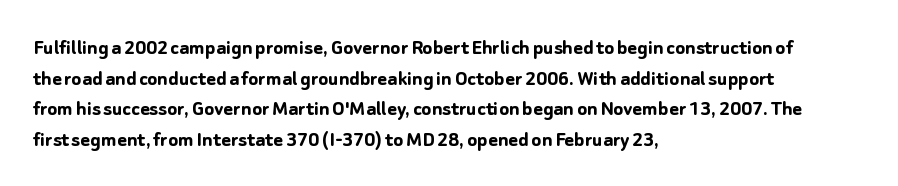
Q: Is the text bold? A: Yes.
Q: Is the text italic (slanted)? A: No, it is upright.
Q: Is the text underlined? A: No.
Q: How is the paragraph aligned? A: Left-aligned.
Q: Is the spacing between letters normal or unusually wide? A: Normal.
Q: Is the spacing between lines tight, normal or loose? A: Normal.
